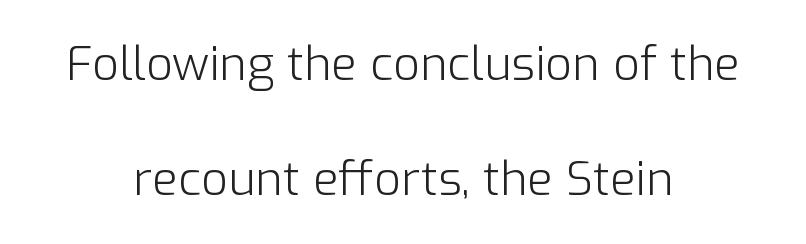
This sample is center-justified, so both line endings float freely. Are there feet on the stems? There aren't — it's a sans. You could not count columns in this text — the font is proportionally spaced. No heavy texture on the line: the type isn't bold. Descenders hang freely into open space. Is the letter spacing exaggerated? No — it looks like the ordinary default.
